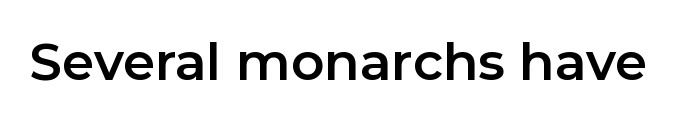
Check the space under the baseline: it is left empty. Vertical strokes here are truly vertical. Letterform terminals end flat and unadorned throughout the passage. The rendering keeps characters at their native spacing. These lines are rendered in a variable-pitch font.
